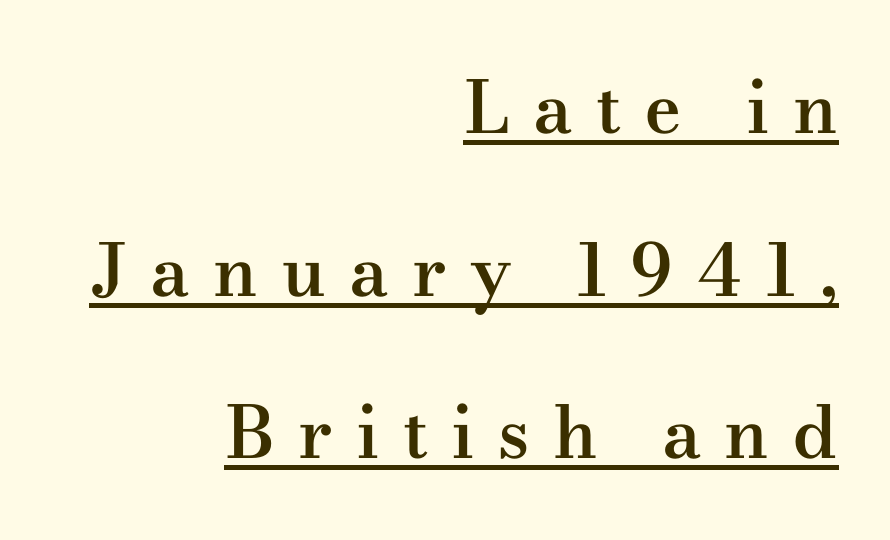
{"serif": "yes", "italic": "no", "bold": "semi", "weight": "semibold", "width": "wide", "stroke_contrast": "medium", "x_height": "small", "monospaced": "no", "underline": "yes", "align": "right", "line_spacing": "loose", "line_spacing_ratio": 2.26, "letter_spacing": "wide", "letter_spacing_em": 0.32, "glyph_px": 72}
